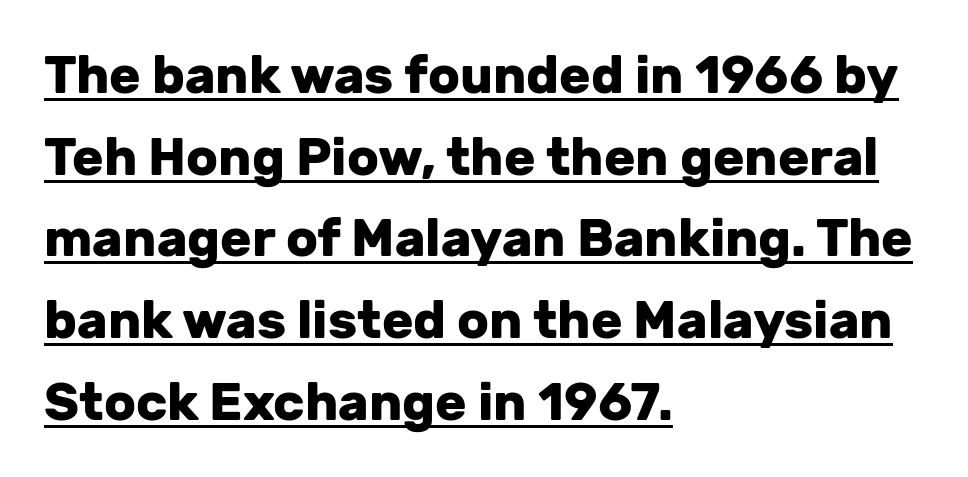
The image shows 52 px heavy sans-serif type, upright; set left-aligned, normal line spacing (1.57x), normal letter spacing, underlined; low stroke contrast and a medium x-height.
